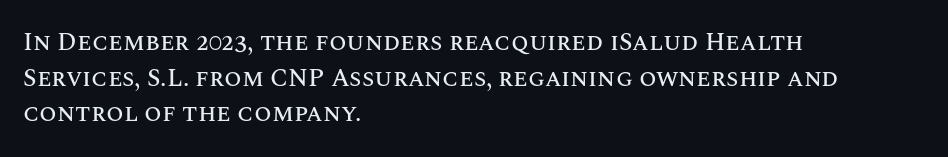
Q: Is the text italic (slanted)? A: No, it is upright.
Q: Is the text underlined? A: No.
Q: How is the paragraph aligned? A: Left-aligned.
Q: Is the spacing between letters normal or unusually wide? A: Normal.
Q: Is the spacing between lines tight, normal or loose? A: Normal.
